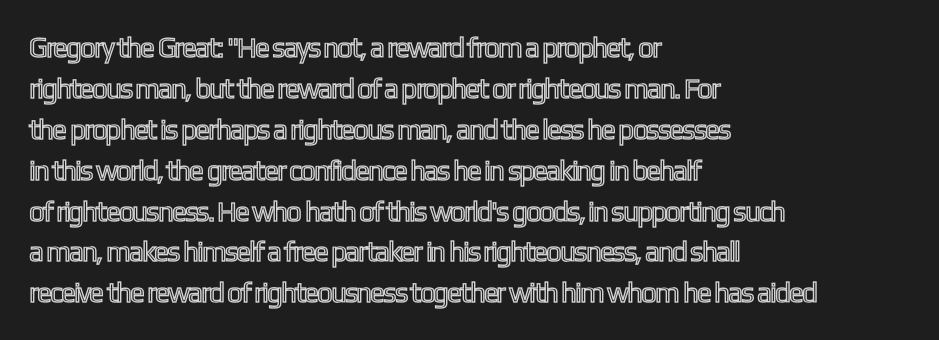
{"italic": "no", "width": "condensed", "x_height": "medium", "monospaced": "no", "underline": "no", "align": "left", "line_spacing": "normal", "line_spacing_ratio": 1.46, "letter_spacing": "normal", "letter_spacing_em": 0.0, "glyph_px": 28}
